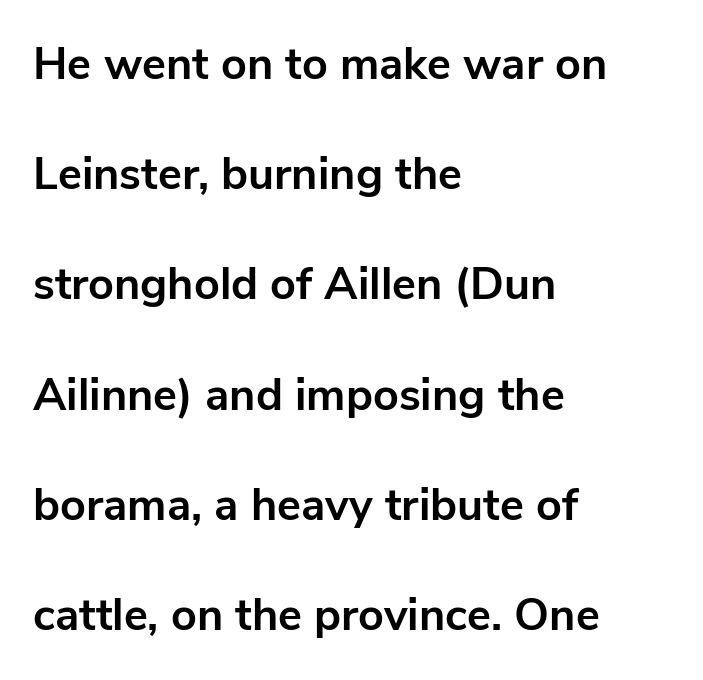
A full-strength bold gives these letters their thick strokes. The specimen omits any rule beneath the text block's lines. You could call the tracking neutral — neither tight nor loose. Whoever set this chose breathing room over compactness in the vertical rhythm. The typography opts for an upright posture over an oblique one.
